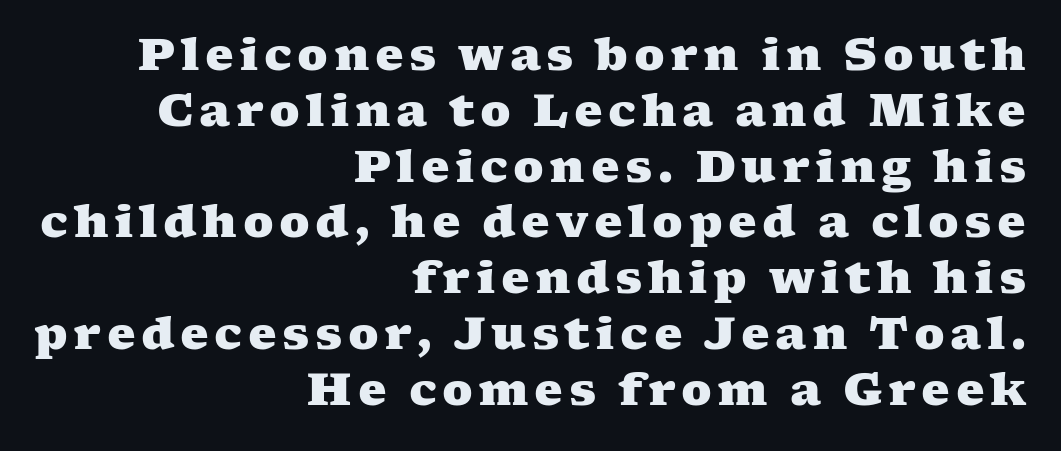
The image shows 45 px heavy, wide serif type; set right-aligned, line spacing 1.24x, not underlined; medium stroke contrast and a medium x-height.
